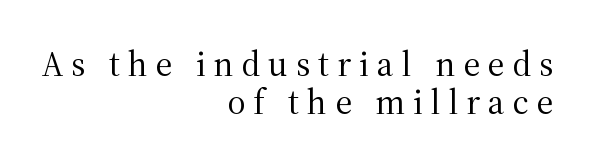
Short and long lines alike share a common ending point at right. Small tapered or slab feet sit at the stroke ends, so this counts as serif. Letter spacing: wide. If you drew a line through each stem, it would be perfectly vertical. The strip under each line holds only bare page. Very little white space separates one row of letters from the next.
